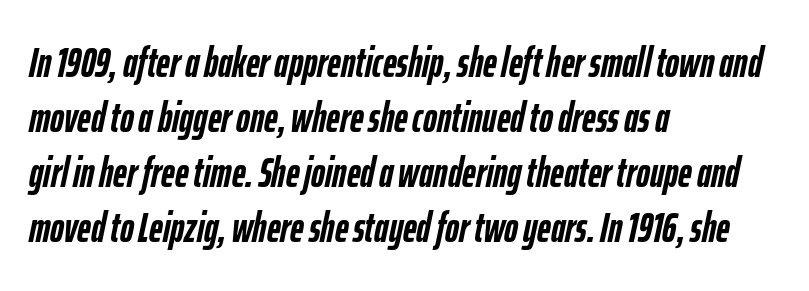
The image shows 42 px semibold, condensed type, italic (leaning right); set left-aligned, normal line spacing (1.31x), normal letter spacing, not underlined; low stroke contrast and a medium x-height.
